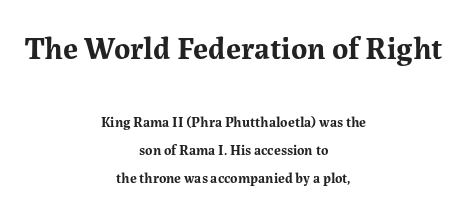
The image shows 31 px bold serif type, upright; set centered, loose line spacing (2.0x), normal letter spacing, not underlined; the first (top) block is 2.21x larger; medium stroke contrast and a medium x-height.
